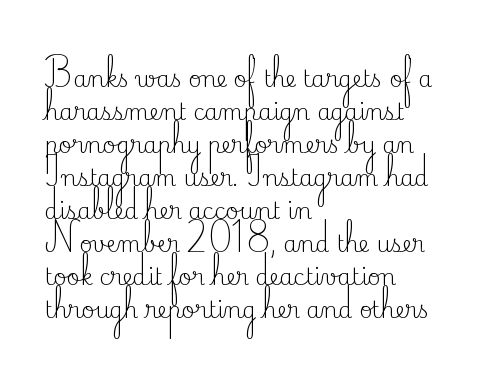
In terms of leading, this rendering sits right in the middle. Quick note: not italic, upright. Stems here are at most as thick as an everyday book face. Letter spacing: default.
